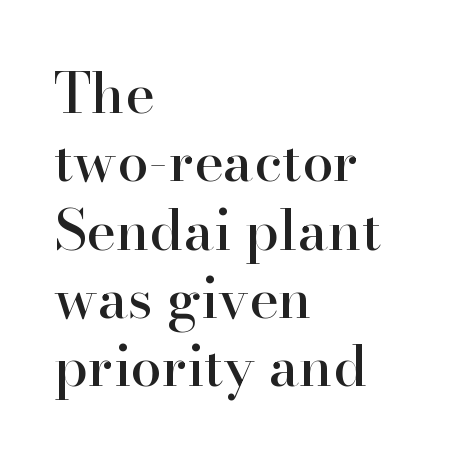
Q: Is the text italic (slanted)? A: No, it is upright.
Q: Is the typeface a serif or a sans-serif typeface? A: Serif.
Q: Is the text underlined? A: No.
Q: How is the paragraph aligned? A: Left-aligned.
Q: Is the spacing between letters normal or unusually wide? A: Normal.
Q: Width (condensed, normal, or wide)? A: Normal.
Q: Stroke contrast? A: High.
Q: x-height? A: Small.
Q: Monospaced? A: No.
